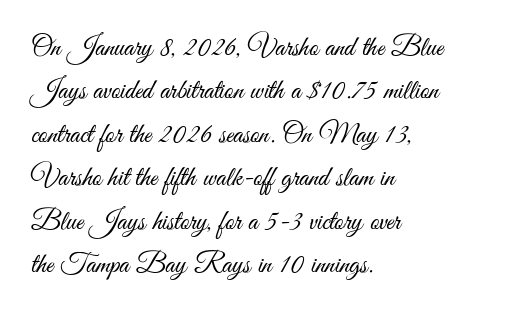
{"serif": "no", "bold": "no", "weight": "light", "width": "condensed", "stroke_contrast": "medium", "x_height": "small", "monospaced": "no", "underline": "no", "align": "left", "line_spacing": "normal", "line_spacing_ratio": 1.55, "letter_spacing": "normal", "letter_spacing_em": 0.0, "glyph_px": 28}
